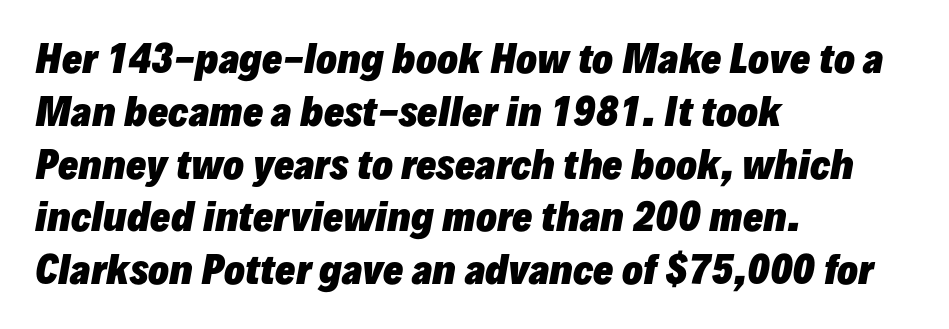
Teacher's note: observe the even left margin — that is flush-left alignment. Does extra space separate the letters? No, they use regular spacing. Does the weight exceed regular? Yes, all the way to bold. Is the type slanted? Yes — the strokes lean at a clear angle. Regarding leading, the lines here are spaced in the standard way.
